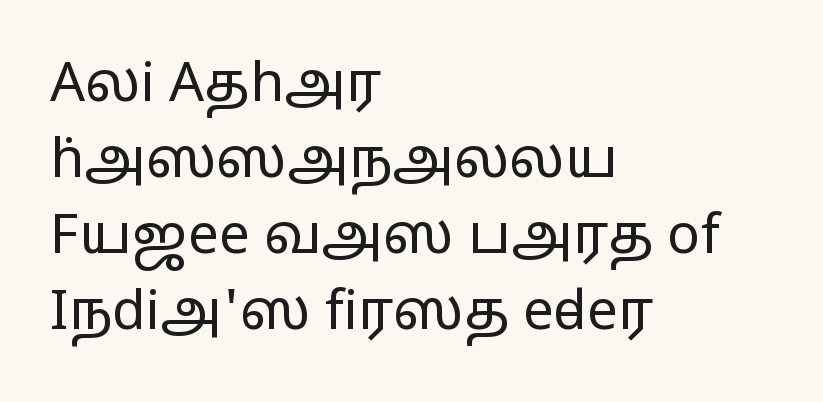
The image shows 55 px regular-weight, wide sans-serif type, upright; set left-aligned, normal line spacing (1.38x), normal letter spacing, not underlined; low stroke contrast and a medium x-height.
